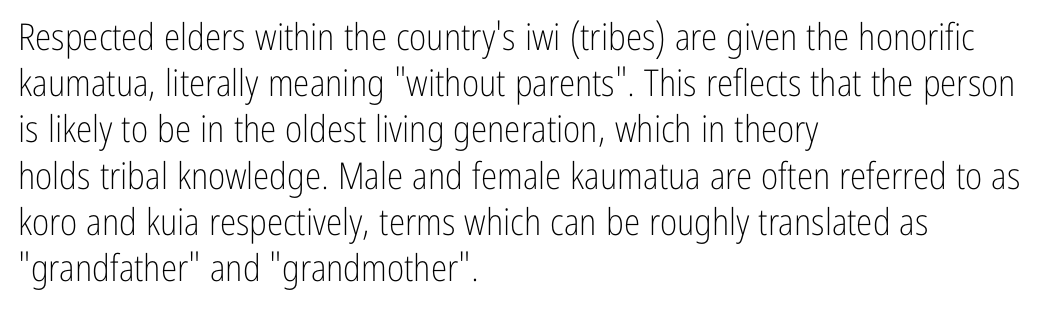
This rendering leaves character spacing at its baseline value. Is there any slant? The stems are plumb. Are there feet on the stems? There aren't — it's a sans. Compared with a typical body face, this is equally light or lighter still.
